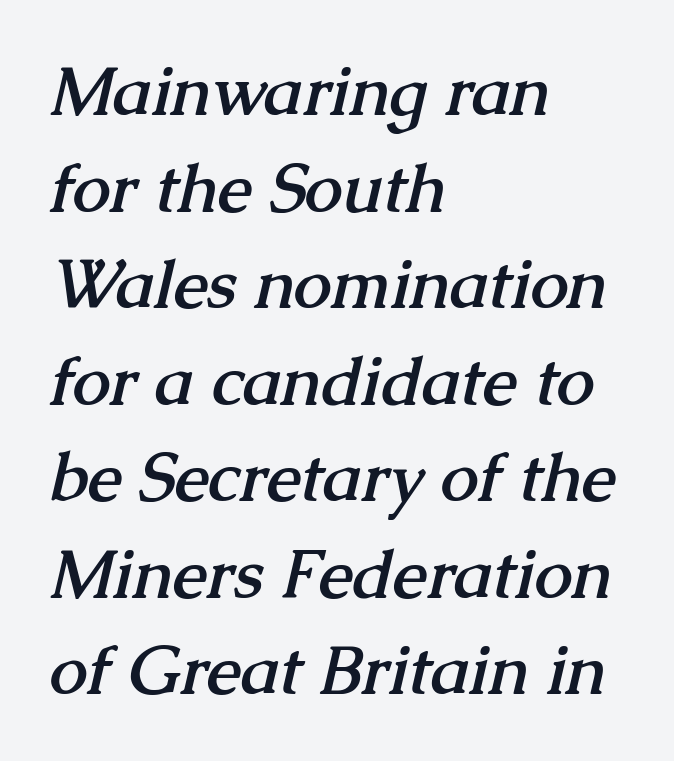
The rendering uses natural spacing where letterforms have individual widths. Is the type bold? Yes — the strokes are clearly thick and heavy. Compared with typical paragraphs, the rows here are spaced about the same. A classic flush-left, rag-right setting is used for this passage. What stands out about the letter spacing? Nothing — it is the standard amount.
